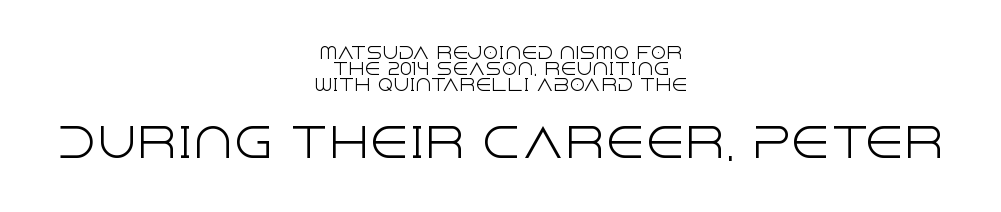
{"serif": "no", "italic": "no", "bold": "no", "weight": "light", "width": "normal", "x_height": "large", "monospaced": "no", "underline": "no", "align": "center", "line_spacing": "tight", "line_spacing_ratio": 0.99, "letter_spacing": "normal", "letter_spacing_em": 0.0, "larger_block": "second", "size_ratio": 2.5, "glyph_px": 40}
